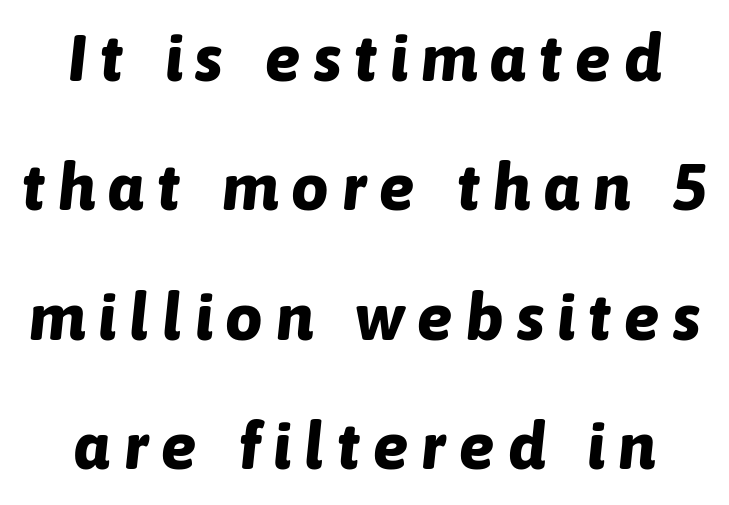
Q: Is the text bold? A: Yes.
Q: Is the text italic (slanted)? A: Yes, it leans right by about 6 degrees.
Q: Is the text underlined? A: No.
Q: Is the spacing between letters normal or unusually wide? A: Unusually wide.
Q: Is the spacing between lines tight, normal or loose? A: Loose.
Q: Width (condensed, normal, or wide)? A: Normal.
Q: Stroke contrast? A: Low.
Q: x-height? A: Medium.
Q: Monospaced? A: No.
